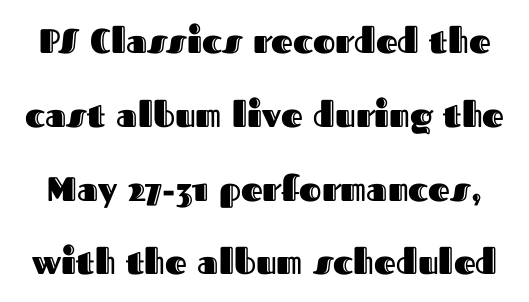
Clear beneath every line of the passage. Baseline-to-baseline distance is far greater than the letter height. Quick note: not italic, upright. Tracking value appears to be zero — textbook default spacing. You could not count columns in this text — the font is proportionally spaced.
